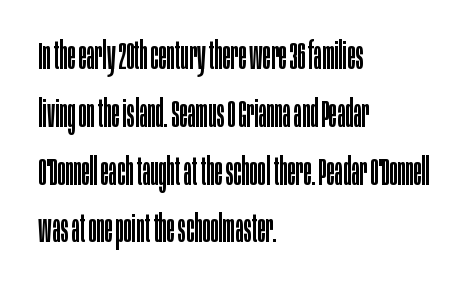
Vertical strokes here are truly vertical. Here the designer chose a conventional face with non-uniform glyph widths. This sample is left-justified, so line endings fall wherever the words run out. The rendering keeps characters at their native spacing. Rows of type keep a routine distance in the vertical direction.
